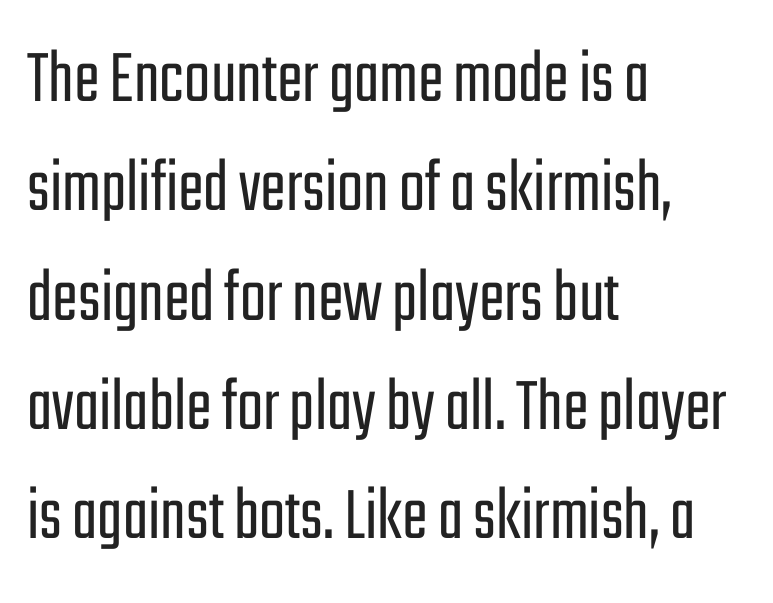
{"serif": "no", "italic": "no", "bold": "no", "weight": "light", "width": "condensed", "stroke_contrast": "low", "x_height": "medium", "monospaced": "no", "underline": "no", "align": "left", "line_spacing": "normal", "line_spacing_ratio": 1.42, "letter_spacing": "normal", "letter_spacing_em": 0.0, "glyph_px": 77}
